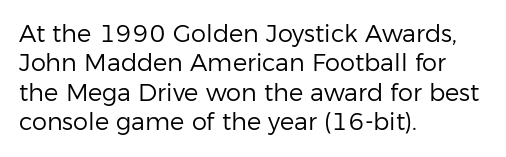
Q: Is the text bold? A: No.
Q: Is the text italic (slanted)? A: No, it is upright.
Q: Is the text underlined? A: No.
Q: How is the paragraph aligned? A: Left-aligned.
Q: Is the spacing between letters normal or unusually wide? A: Normal.
